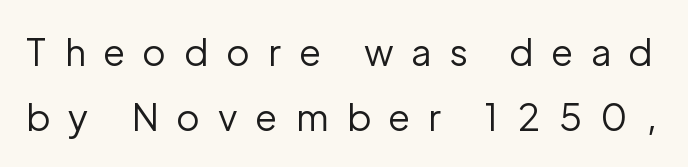
{"serif": "no", "italic": "no", "bold": "no", "weight": "regular", "width": "normal", "stroke_contrast": "low", "x_height": "medium", "monospaced": "no", "underline": "no", "line_spacing_ratio": 1.76, "letter_spacing": "wide", "letter_spacing_em": 0.5, "glyph_px": 37}
